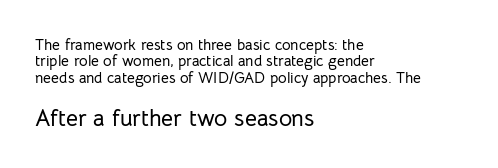
{"italic": "no", "underline": "no", "align": "left", "line_spacing": "tight", "line_spacing_ratio": 1.1, "letter_spacing": "normal", "letter_spacing_em": 0.0, "larger_block": "second", "size_ratio": 1.53, "glyph_px": 23}
